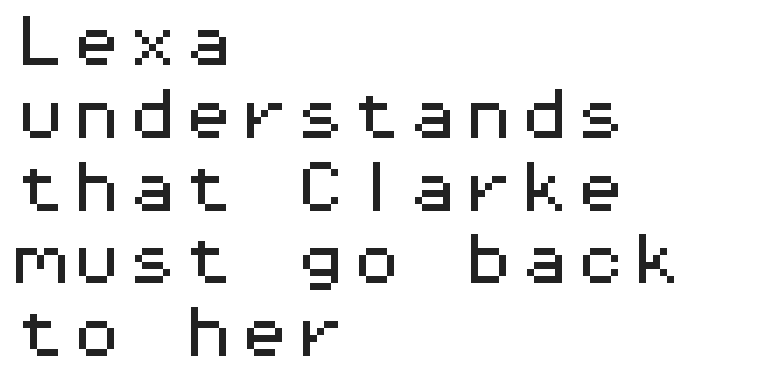
The image shows 56 px wide sans-serif type, upright, monospaced; set left-aligned, normal line spacing (1.3x), normal letter spacing, not underlined; medium stroke contrast and a medium x-height.
